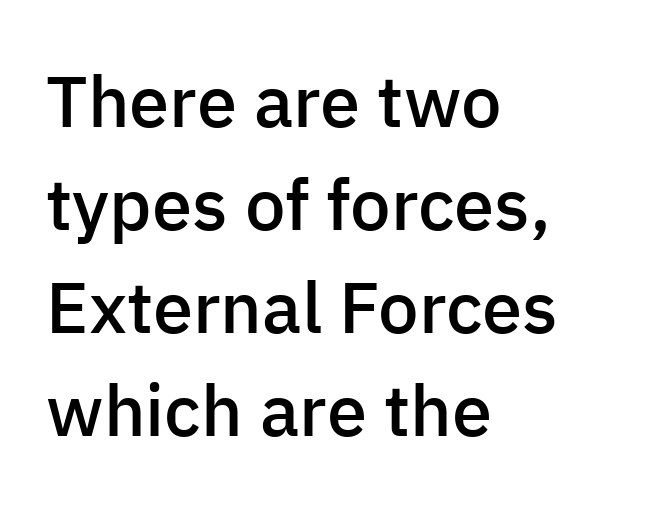
Quick note: not italic, upright. The passage shown is not underscored anywhere. Are there feet on the stems? There aren't — it's a sans. What weight is shown? A semibold, between regular and bold.
